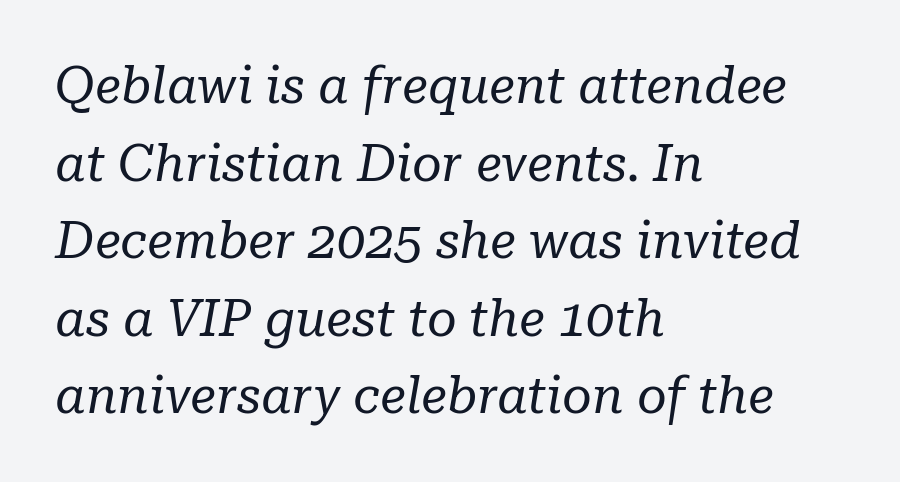
Q: Is the text bold? A: No.
Q: Is the text italic (slanted)? A: Yes, it leans right by about 10 degrees.
Q: Is the typeface a serif or a sans-serif typeface? A: Serif.
Q: Is the text underlined? A: No.
Q: How is the paragraph aligned? A: Left-aligned.
Q: Is the spacing between letters normal or unusually wide? A: Normal.
Q: Is the spacing between lines tight, normal or loose? A: Normal.
Q: Width (condensed, normal, or wide)? A: Normal.
Q: Stroke contrast? A: Low.
Q: x-height? A: Medium.
Q: Monospaced? A: No.
